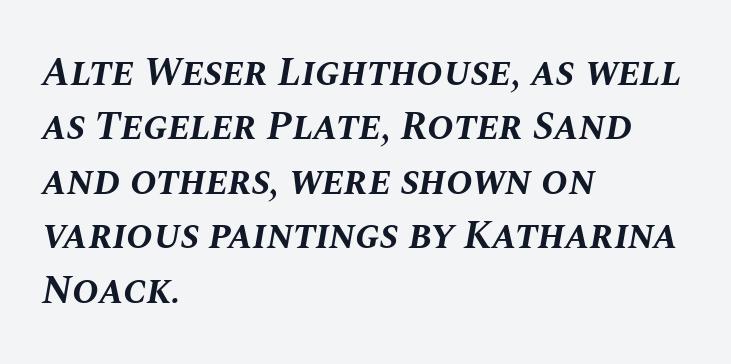
Every character sits at an angle, as italics do. Whoever set this chose a conventional vertical rhythm. Spacing between characters is what you'd get straight out of the box. Notice how thick the strokes are: this is what a full bold looks like. Unmarked baselines from the first word to the last. Looks like regular typesetting: each glyph gets only the width it needs.
